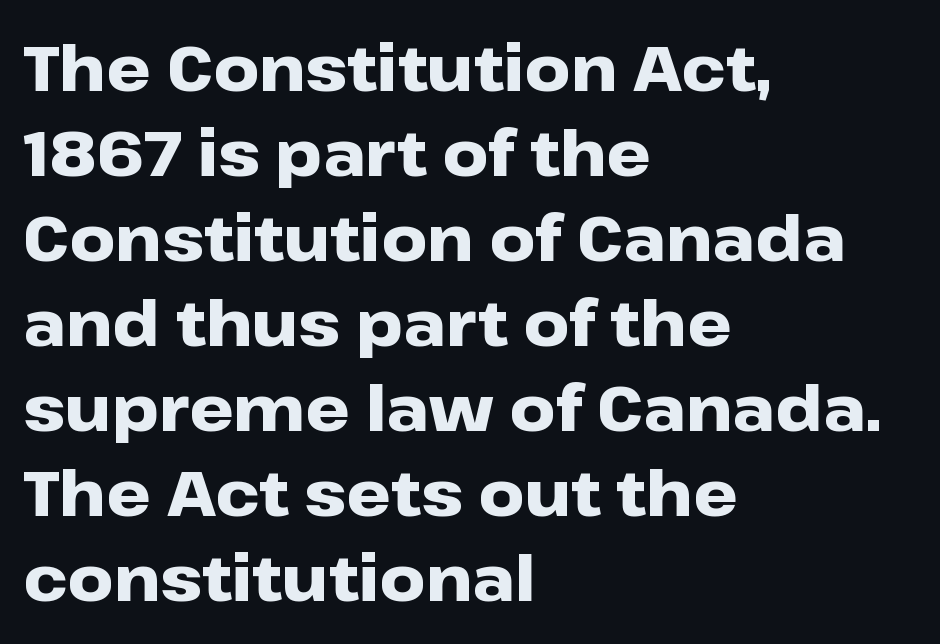
{"serif": "no", "italic": "no", "bold": "yes", "weight": "heavy", "width": "wide", "stroke_contrast": "low", "x_height": "medium", "monospaced": "no", "underline": "no", "align": "left", "line_spacing": "normal", "line_spacing_ratio": 1.35, "letter_spacing": "normal", "letter_spacing_em": 0.0, "glyph_px": 63}
